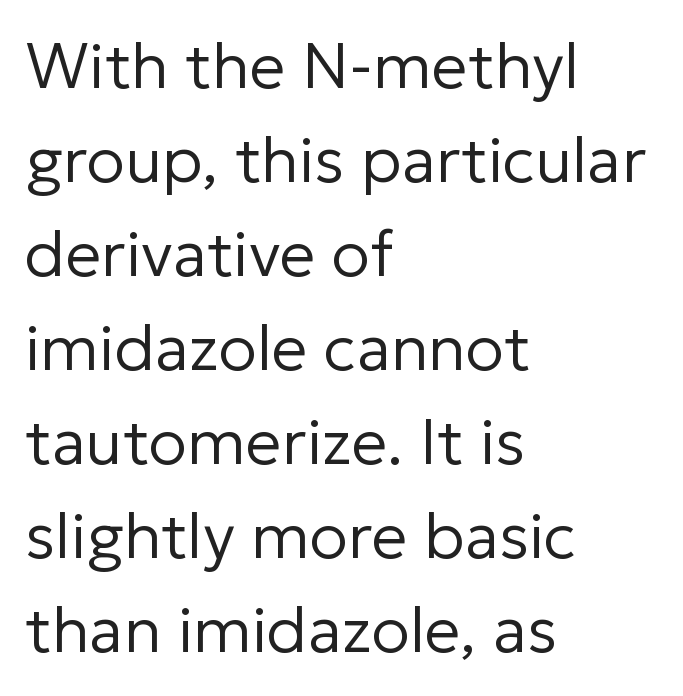
Honestly, the row spacing looks completely unremarkable. The passage shown is typeset with a sans-serif family. Ordinary non-slanted type is in use. The lines in this sample share a left origin and differ only in where they stop. Caption: face not bold, strokes unweighted. Rule under the text: the space is simply empty.
